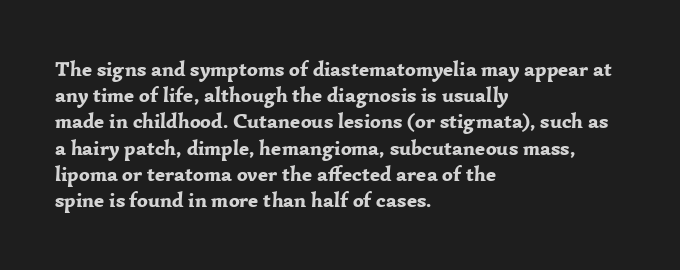
The image shows 21 px bold type, upright; set left-aligned, normal line spacing (1.25x), normal letter spacing, not underlined.
